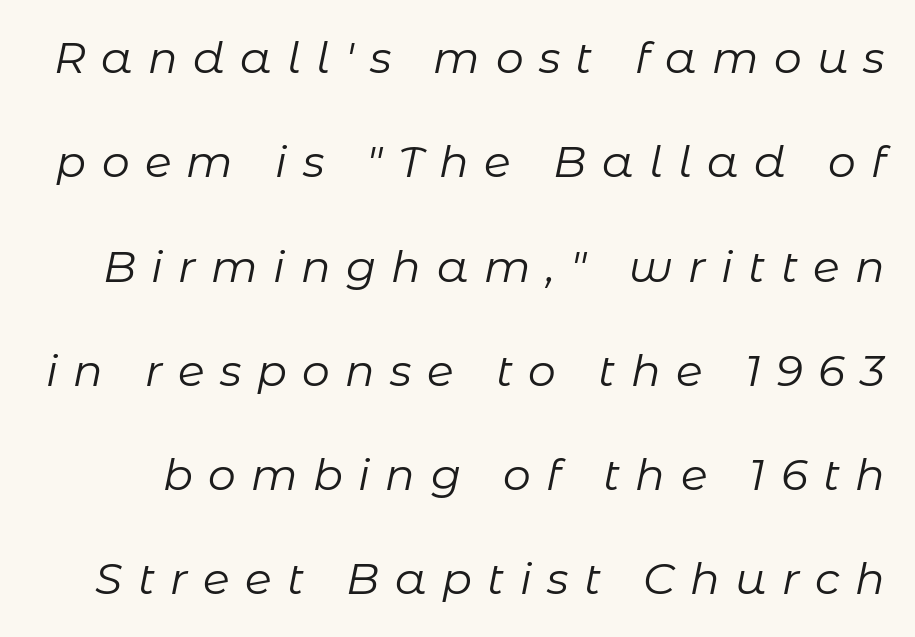
Q: Is the text bold? A: No.
Q: Is the text italic (slanted)? A: Yes, it leans right by about 11 degrees.
Q: Is the text underlined? A: No.
Q: Is the spacing between letters normal or unusually wide? A: Unusually wide.
Q: Is the spacing between lines tight, normal or loose? A: Loose.
Q: Width (condensed, normal, or wide)? A: Normal.
Q: Stroke contrast? A: Low.
Q: x-height? A: Medium.
Q: Monospaced? A: No.
